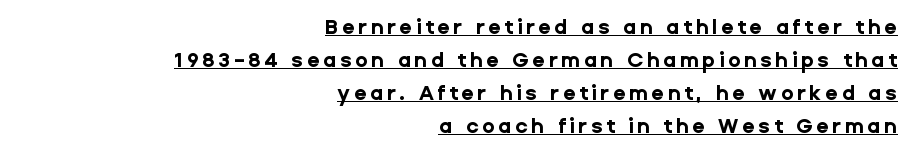
{"italic": "no", "bold": "yes", "underline": "yes", "align": "right", "line_spacing": "normal", "line_spacing_ratio": 1.57, "glyph_px": 21}
